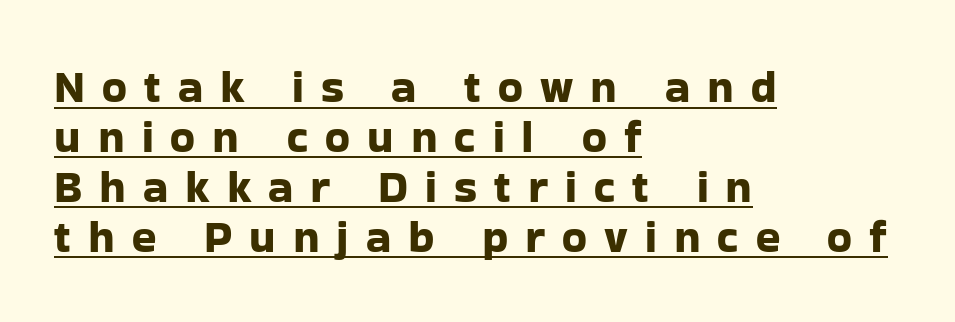
{"serif": "no", "italic": "no", "width": "normal", "stroke_contrast": "low", "x_height": "medium", "monospaced": "no", "underline": "yes", "align": "left", "line_spacing": "tight", "line_spacing_ratio": 1.11, "letter_spacing": "wide", "letter_spacing_em": 0.38, "glyph_px": 45}
